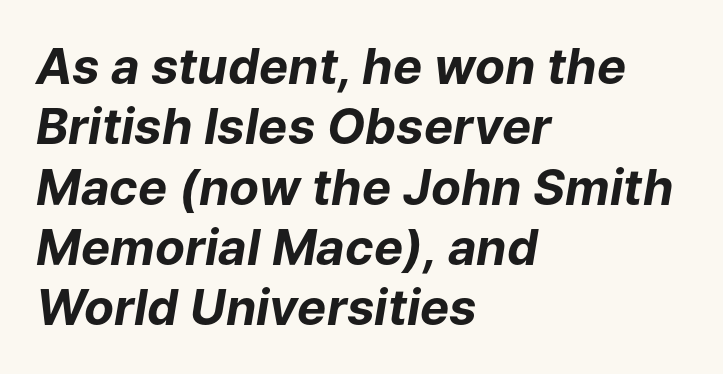
Q: Is the text bold? A: Yes.
Q: Is the text italic (slanted)? A: Yes, it leans right by about 9 degrees.
Q: Is the text underlined? A: No.
Q: How is the paragraph aligned? A: Left-aligned.
Q: Is the spacing between letters normal or unusually wide? A: Normal.
Q: Width (condensed, normal, or wide)? A: Normal.
Q: Stroke contrast? A: Low.
Q: x-height? A: Medium.
Q: Monospaced? A: No.
